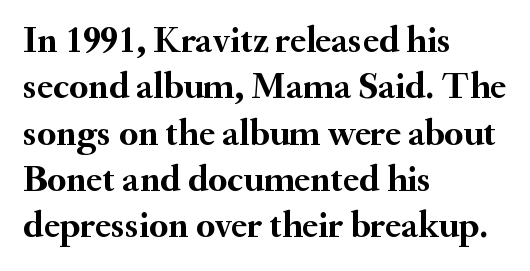
The font's upright variant was chosen for this text. I'd call this a serif setting — the letters wear small feet. The rendering uses natural spacing where letterforms have individual widths. How heavy is the stroke? Heavy — this is a bold. Check under the words: just untouched page. Short note: letters normally spaced.
